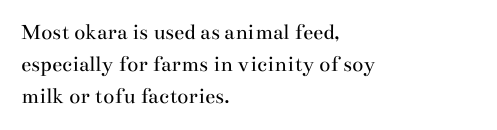
Q: Is the text bold? A: No.
Q: Is the text italic (slanted)? A: No, it is upright.
Q: Is the text underlined? A: No.
Q: How is the paragraph aligned? A: Left-aligned.
Q: Is the spacing between letters normal or unusually wide? A: Normal.
Q: Is the spacing between lines tight, normal or loose? A: Normal.
